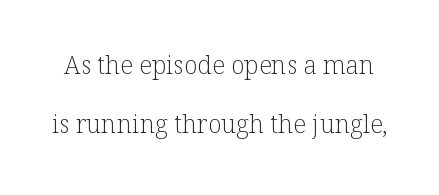
{"italic": "no", "bold": "no", "underline": "no", "line_spacing": "loose", "line_spacing_ratio": 2.38, "letter_spacing": "normal", "letter_spacing_em": 0.0, "glyph_px": 25}
